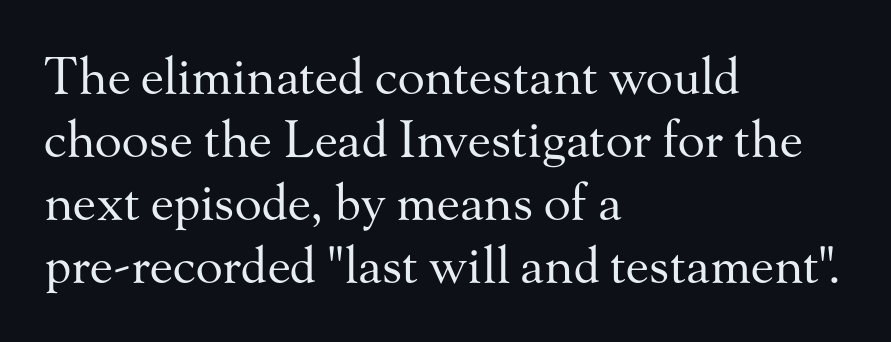
The image shows 50 px regular-weight serif type, upright; set left-aligned, normal line spacing (1.26x), normal letter spacing, not underlined; medium stroke contrast and a small x-height.
